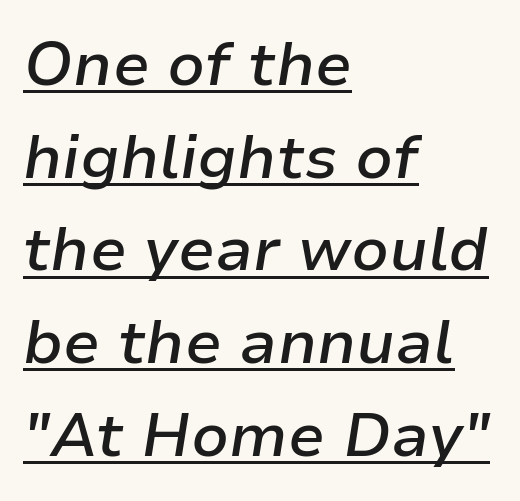
The image shows 61 px semibold type, italic (leaning right); set left-aligned, normal line spacing (1.52x), normal letter spacing, underlined; low stroke contrast and a medium x-height.
